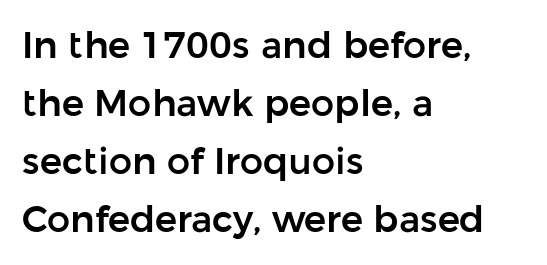
{"serif": "no", "italic": "no", "width": "normal", "stroke_contrast": "low", "x_height": "medium", "monospaced": "no", "underline": "no", "align": "left", "line_spacing": "normal", "line_spacing_ratio": 1.57, "letter_spacing": "normal", "letter_spacing_em": 0.0, "glyph_px": 37}
